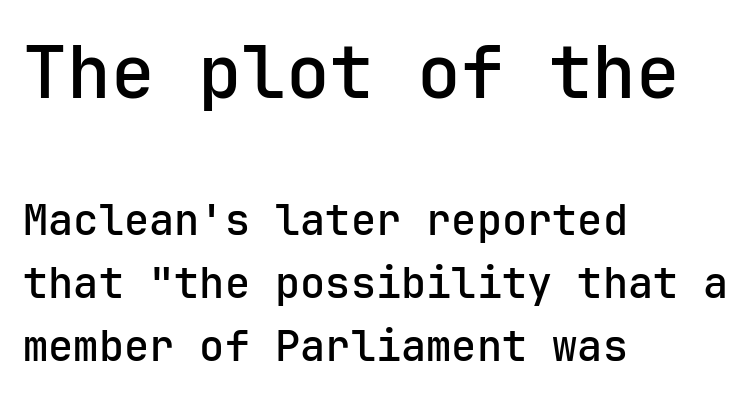
{"serif": "no", "italic": "no", "width": "normal", "stroke_contrast": "low", "x_height": "medium", "monospaced": "yes", "underline": "no", "align": "left", "line_spacing": "normal", "line_spacing_ratio": 1.51, "letter_spacing": "normal", "letter_spacing_em": 0.0, "larger_block": "first", "size_ratio": 1.74, "glyph_px": 73}
